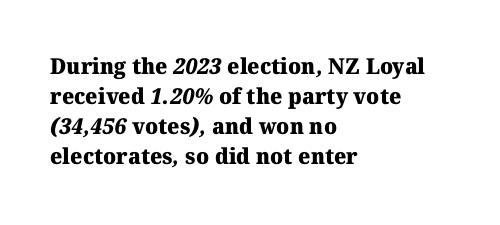
Q: Is the text bold? A: Yes.
Q: Is the text underlined? A: No.
Q: How is the paragraph aligned? A: Left-aligned.
Q: Is the spacing between letters normal or unusually wide? A: Normal.
Q: Is the spacing between lines tight, normal or loose? A: Normal.
